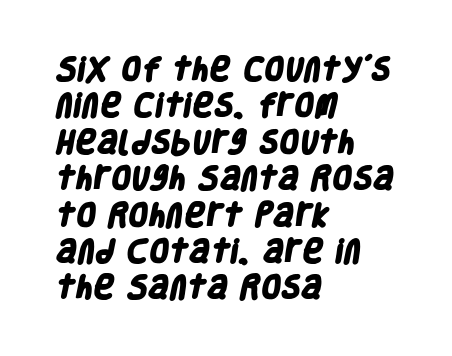
Q: Is the text bold? A: Yes.
Q: Is the text underlined? A: No.
Q: How is the paragraph aligned? A: Left-aligned.
Q: Is the spacing between letters normal or unusually wide? A: Normal.
Q: Is the spacing between lines tight, normal or loose? A: Normal.
